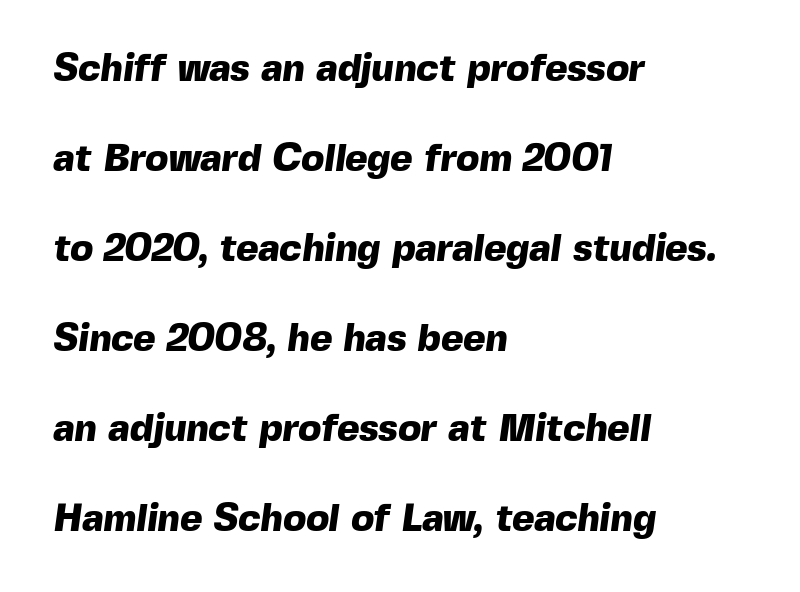
Each letter keeps its own natural width here, so spacing adapts to shape. Typeset ragged right — the left edge is the straight one. Letter spacing: default. The designer went with a sans here, leaving each stem footless. Is there much room between lines? Yes — plenty of vertical air separates them.
